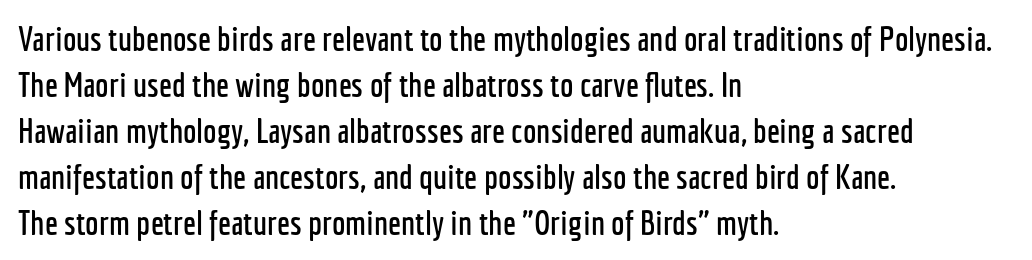
The image shows 34 px condensed sans-serif type, upright; set left-aligned, normal line spacing (1.35x), normal letter spacing, not underlined; low stroke contrast and a medium x-height.
